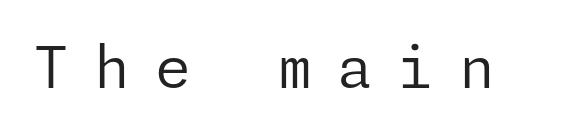
Q: Is the text bold? A: No.
Q: Is the text italic (slanted)? A: No, it is upright.
Q: Is the typeface a serif or a sans-serif typeface? A: Sans-serif.
Q: Is the text underlined? A: No.
Q: Is the spacing between letters normal or unusually wide? A: Unusually wide.
Q: Width (condensed, normal, or wide)? A: Normal.
Q: Stroke contrast? A: Low.
Q: x-height? A: Medium.
